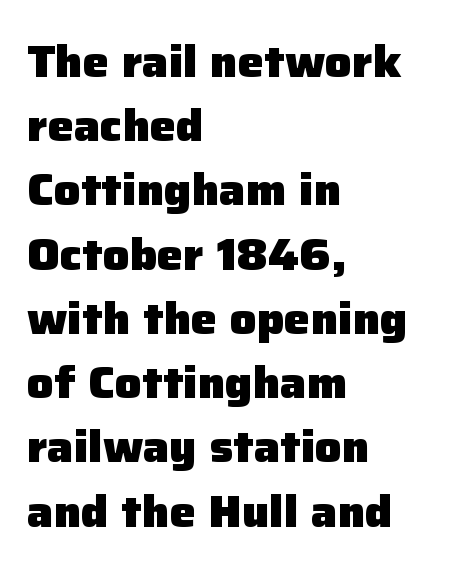
One-word summary of the alignment: left. Chunky letters — that's bold for sure. The lettering stays uniformly vertical, giving the passage a roman look. The face used here is proportionally spaced, like ordinary book or web type. Regarding leading, the lines here are spaced in the standard way.
